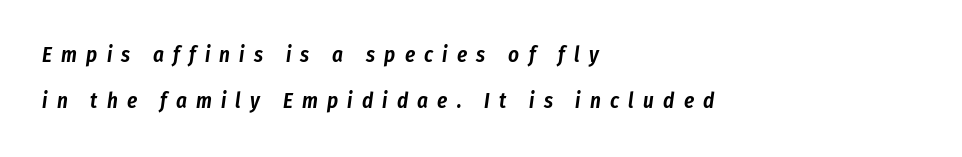
{"italic": "yes", "lean": "right", "slant_degrees": 8, "underline": "no", "align": "left", "line_spacing": "loose", "line_spacing_ratio": 2.2, "letter_spacing": "wide", "letter_spacing_em": 0.44, "glyph_px": 21}
